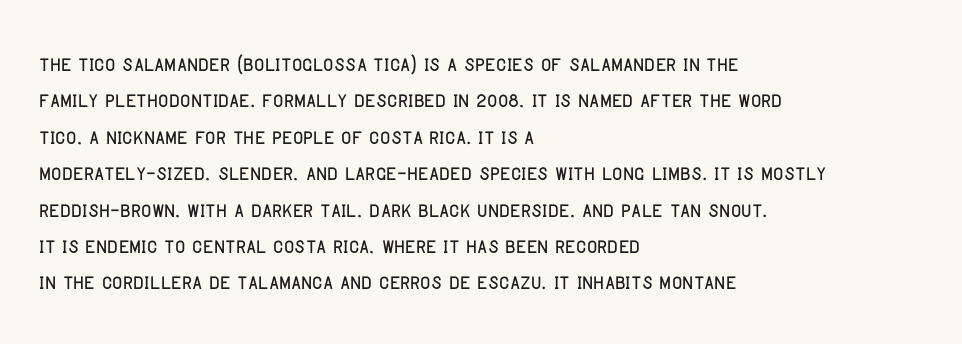
Type style note: lacks serifs. Ascenders rise straight up at ninety degrees. Bare-footed words on every line. If you measured baseline to baseline, you'd find a middling distance.
